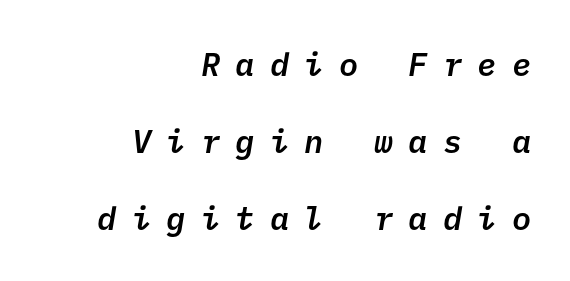
Q: Is the text bold? A: Semi-bold.
Q: Is the typeface a serif or a sans-serif typeface? A: Sans-serif.
Q: Is the text underlined? A: No.
Q: How is the paragraph aligned? A: Right-aligned.
Q: Is the spacing between letters normal or unusually wide? A: Unusually wide.
Q: Is the spacing between lines tight, normal or loose? A: Loose.
Q: Width (condensed, normal, or wide)? A: Normal.
Q: Stroke contrast? A: Low.
Q: x-height? A: Medium.
